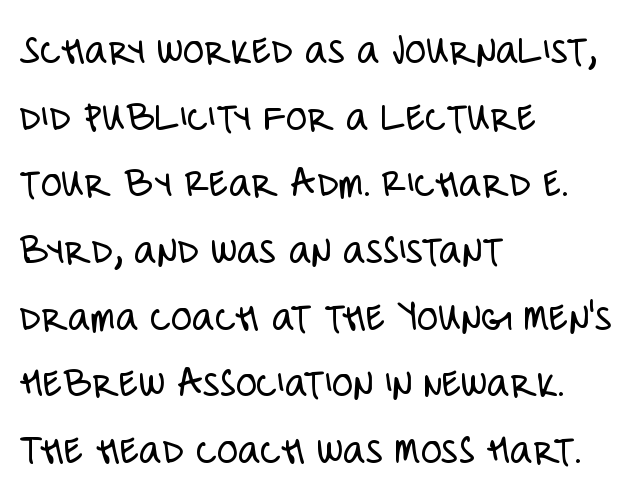
The image shows 43 px light, condensed sans-serif type, upright; set left-aligned, normal line spacing (1.55x), normal letter spacing, not underlined; low stroke contrast and a large x-height.
